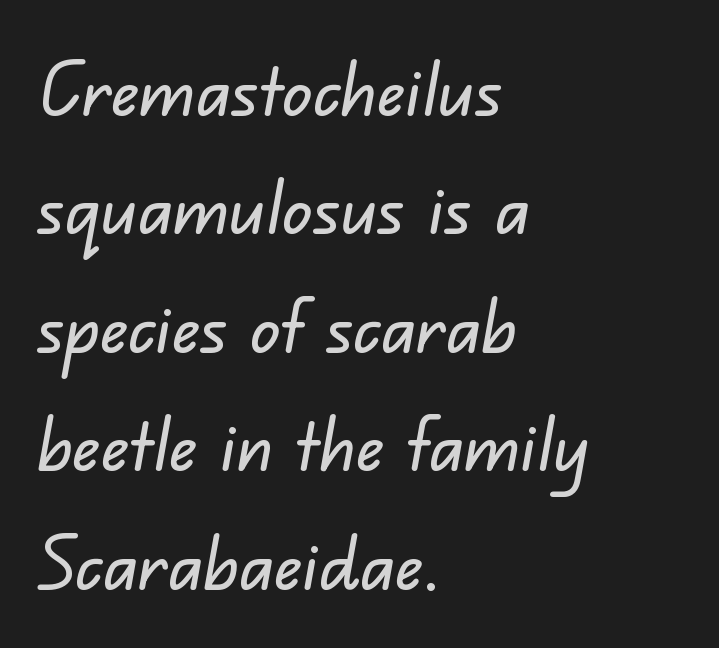
A typesetter would call this zero additional tracking. Short and long lines alike share a common starting point at left. Proportional: the letters do not fall into vertical columns. The leading is moderate, giving the passage an even texture. The space directly below the letters is spotless.
